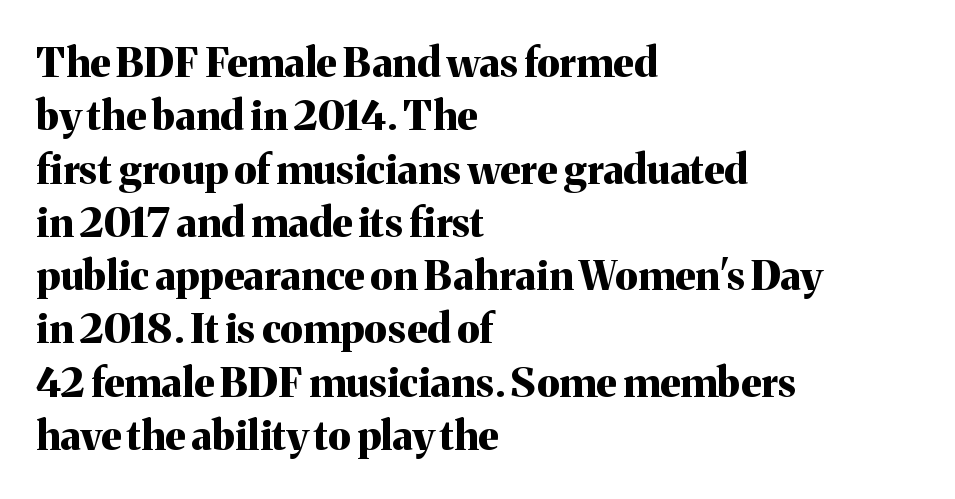
The baseline area is clear. The characters display serif detailing at their extremities. A normal amount of white space separates one row of letters from the next. Here the designer chose a conventional face with non-uniform glyph widths.
